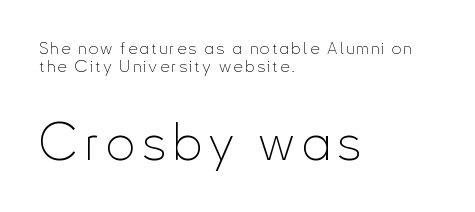
Q: Is the text bold? A: No.
Q: Is the text italic (slanted)? A: No, it is upright.
Q: Is the typeface a serif or a sans-serif typeface? A: Sans-serif.
Q: Is the text underlined? A: No.
Q: How is the paragraph aligned? A: Left-aligned.
Q: Is the spacing between lines tight, normal or loose? A: Tight.
Q: Which block of text is set in a larger size, the first (top) or the second (bottom)? A: The second (bottom) one.
Q: Width (condensed, normal, or wide)? A: Condensed.
Q: Stroke contrast? A: Low.
Q: x-height? A: Small.
Q: Monospaced? A: No.
